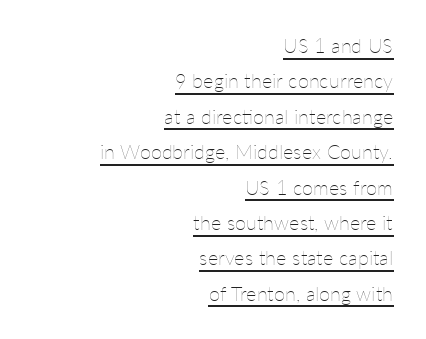
The image shows 20 px text type, upright; set right-aligned, line spacing 1.77x, normal letter spacing, underlined.
